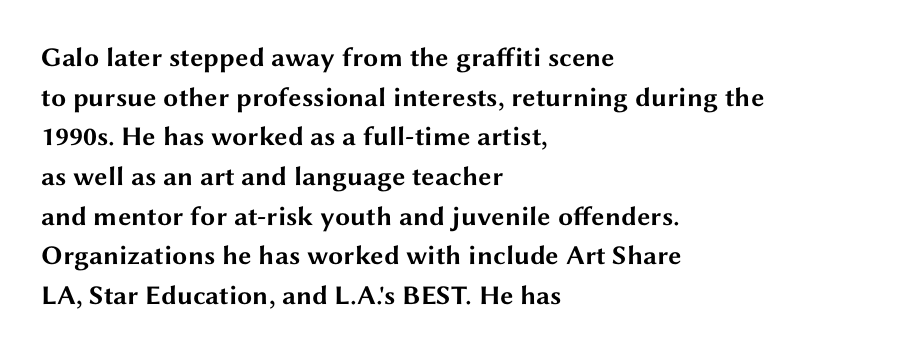
The glyphs are unaccompanied by any horizontal stroke below them. The characters look thick and weighty, a clear bold. Horizontally, the lines are justified to the leading edge only. Successive baselines arrive at the customary interval. Ordinary non-slanted type is in use.
